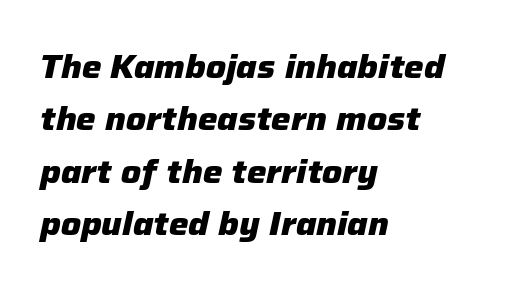
{"italic": "yes", "lean": "right", "slant_degrees": 12, "bold": "yes", "weight": "heavy", "width": "normal", "stroke_contrast": "low", "x_height": "medium", "monospaced": "no", "underline": "no", "align": "left", "line_spacing": "normal", "line_spacing_ratio": 1.59, "letter_spacing": "normal", "letter_spacing_em": 0.0, "glyph_px": 33}
